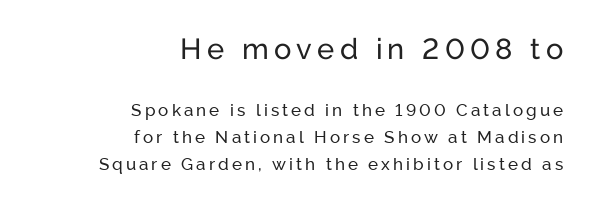
{"serif": "no", "italic": "no", "bold": "no", "weight": "regular", "width": "normal", "stroke_contrast": "low", "x_height": "medium", "monospaced": "no", "underline": "no", "align": "right", "line_spacing": "normal", "line_spacing_ratio": 1.59, "larger_block": "first", "size_ratio": 1.71, "glyph_px": 29}
